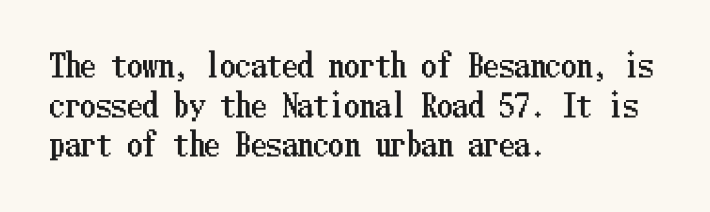
Q: Is the text italic (slanted)? A: No, it is upright.
Q: Is the text underlined? A: No.
Q: How is the paragraph aligned? A: Left-aligned.
Q: Is the spacing between letters normal or unusually wide? A: Normal.
Q: Is the spacing between lines tight, normal or loose? A: Normal.
Q: Width (condensed, normal, or wide)? A: Condensed.
Q: Stroke contrast? A: Low.
Q: x-height? A: Medium.
